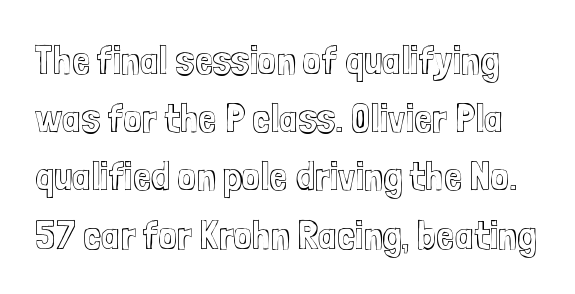
{"italic": "no", "width": "condensed", "x_height": "medium", "monospaced": "no", "underline": "no", "line_spacing": "normal", "line_spacing_ratio": 1.42, "letter_spacing": "normal", "letter_spacing_em": 0.0, "glyph_px": 41}
